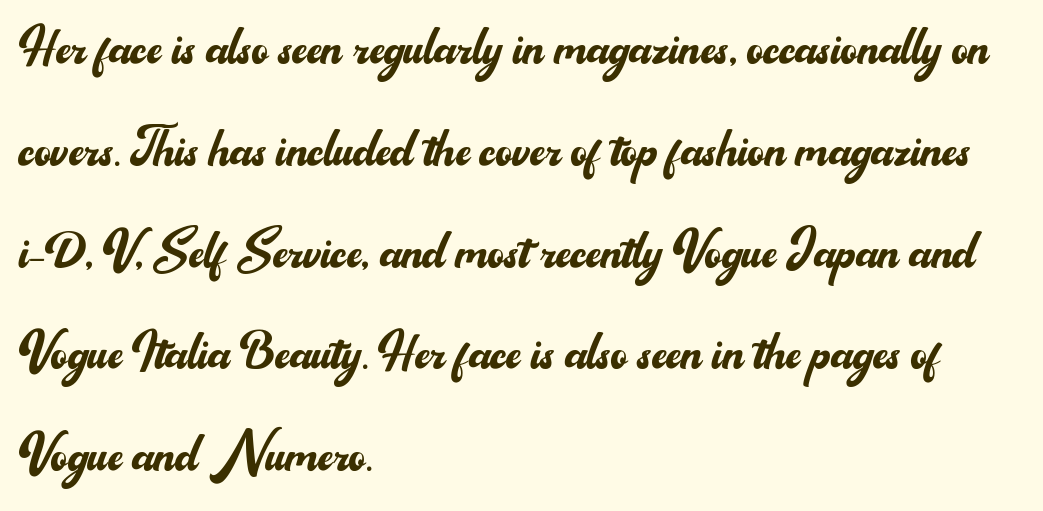
Q: Is the text bold? A: No.
Q: Is the text italic (slanted)? A: Yes.
Q: Is the typeface a serif or a sans-serif typeface? A: Sans-serif.
Q: Is the text underlined? A: No.
Q: How is the paragraph aligned? A: Left-aligned.
Q: Is the spacing between letters normal or unusually wide? A: Normal.
Q: Is the spacing between lines tight, normal or loose? A: Normal.
Q: Width (condensed, normal, or wide)? A: Normal.
Q: Stroke contrast? A: Medium.
Q: x-height? A: Small.
Q: Monospaced? A: No.
